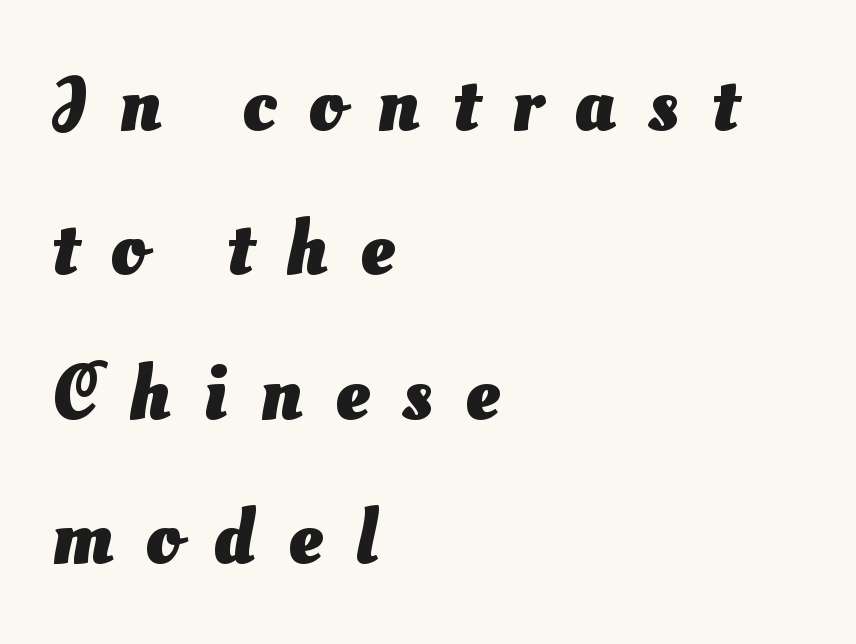
{"serif": "no", "bold": "yes", "weight": "heavy", "width": "normal", "stroke_contrast": "medium", "x_height": "small", "monospaced": "no", "underline": "no", "align": "left", "line_spacing_ratio": 1.85, "letter_spacing": "wide", "letter_spacing_em": 0.42, "glyph_px": 78}
